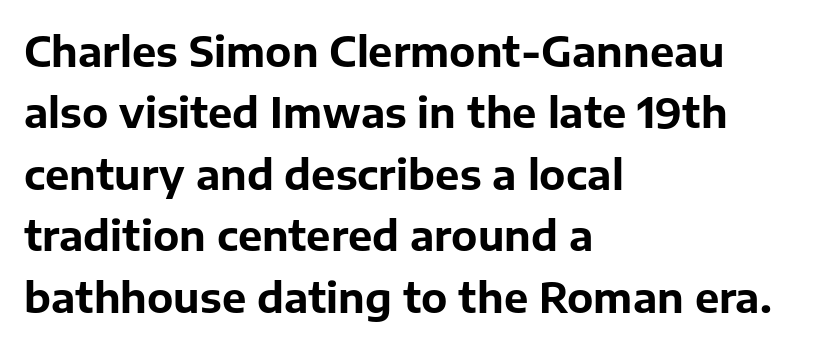
The image shows 41 px bold sans-serif type, upright; set left-aligned, normal line spacing (1.5x), normal letter spacing, not underlined; low stroke contrast and a medium x-height.
